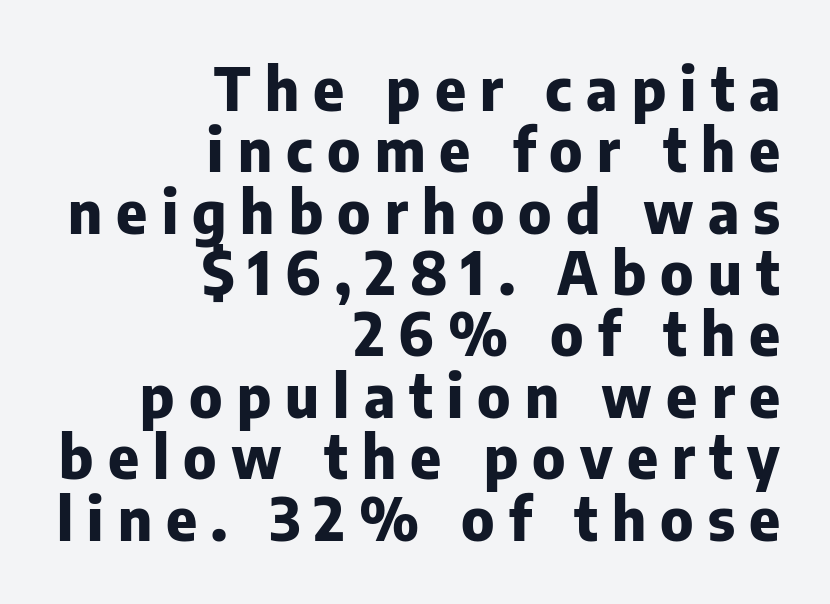
{"serif": "no", "italic": "no", "bold": "yes", "weight": "heavy", "width": "normal", "stroke_contrast": "low", "x_height": "medium", "monospaced": "no", "underline": "no", "align": "right", "line_spacing": "tight", "line_spacing_ratio": 1.04, "letter_spacing": "wide", "letter_spacing_em": 0.24, "glyph_px": 59}
